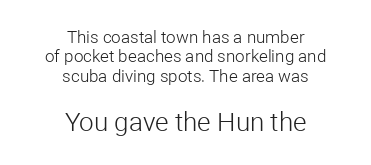
Is there much room between lines? No — they nearly touch. A typesetter would mark this as roman, not italic. Typesetter's note — lower block bumped up in size, upper block left smaller. Students, note that the glyphs here touch the page at normal intervals. The passage is arranged like a title page — every line centered.
